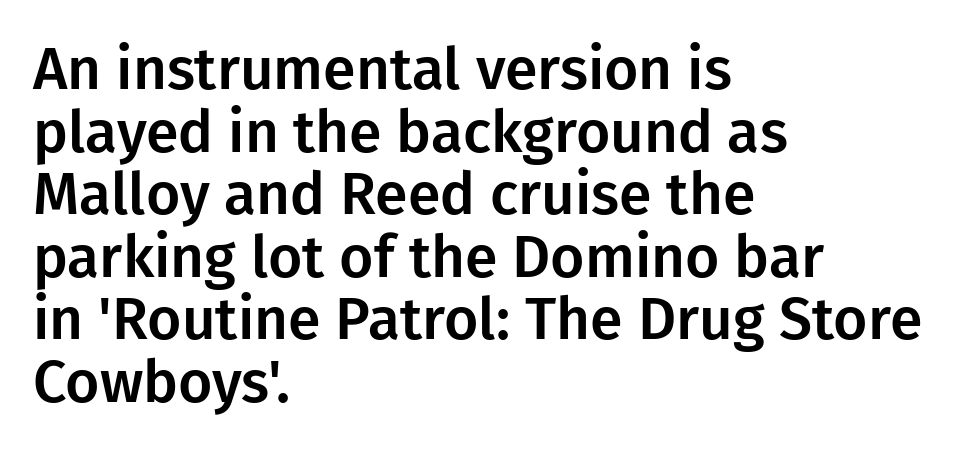
Tightly led — the rows are bunched. If you drew a line through each stem, it would be perfectly vertical. This sample is left-justified, so line endings fall wherever the words run out. The passage shown is typed in a proportional face where columns would drift.
